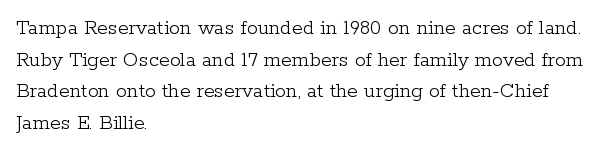
Q: Is the text bold? A: No.
Q: Is the text italic (slanted)? A: No, it is upright.
Q: Is the text underlined? A: No.
Q: How is the paragraph aligned? A: Left-aligned.
Q: Is the spacing between letters normal or unusually wide? A: Normal.
Q: Is the spacing between lines tight, normal or loose? A: Normal.
